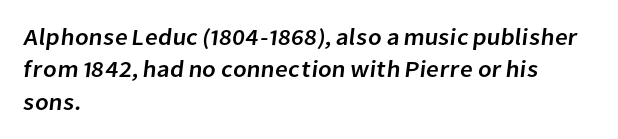
Q: Is the text underlined? A: No.
Q: How is the paragraph aligned? A: Left-aligned.
Q: Is the spacing between letters normal or unusually wide? A: Normal.
Q: Is the spacing between lines tight, normal or loose? A: Normal.
